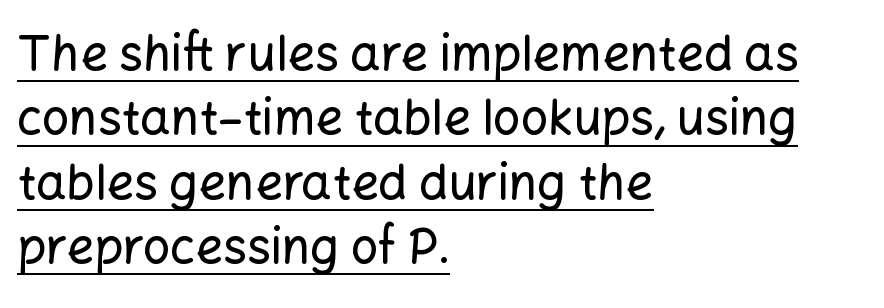
{"serif": "no", "italic": "no", "width": "normal", "stroke_contrast": "low", "x_height": "medium", "monospaced": "no", "underline": "yes", "align": "left", "line_spacing": "normal", "line_spacing_ratio": 1.34, "letter_spacing": "normal", "letter_spacing_em": 0.0, "glyph_px": 48}
